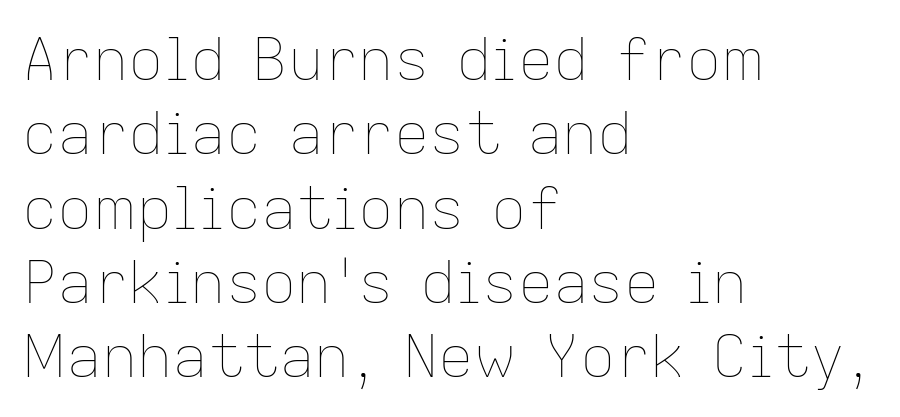
The image shows 59 px thin type, upright; set left-aligned, normal line spacing (1.26x), normal letter spacing, not underlined; low stroke contrast and a medium x-height.
